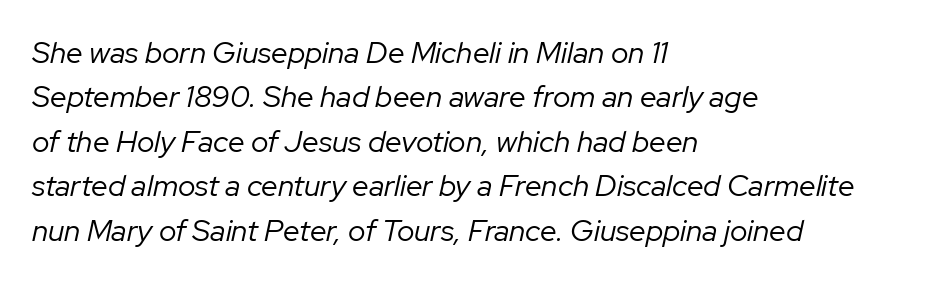
The image shows 30 px regular-weight type, italic (leaning right); set left-aligned, normal line spacing (1.48x), normal letter spacing, not underlined; low stroke contrast and a medium x-height.
